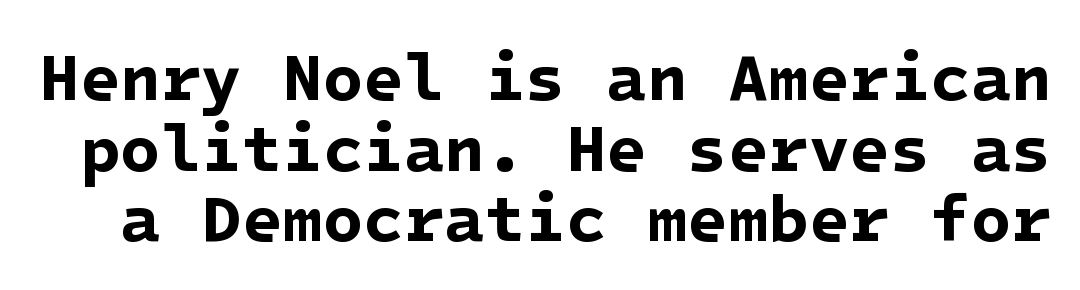
The image shows 66 px bold sans-serif type; set tight line spacing (1.07x), normal letter spacing, not underlined; low stroke contrast and a medium x-height.
